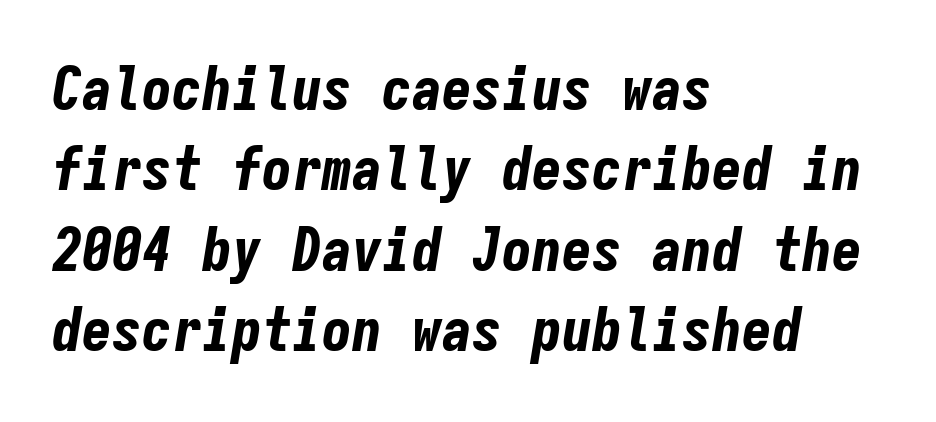
{"italic": "yes", "lean": "right", "slant_degrees": 9, "bold": "yes", "weight": "bold", "width": "condensed", "stroke_contrast": "low", "x_height": "medium", "monospaced": "yes", "underline": "no", "align": "left", "line_spacing": "normal", "line_spacing_ratio": 1.34, "letter_spacing": "normal", "letter_spacing_em": 0.0, "glyph_px": 60}
